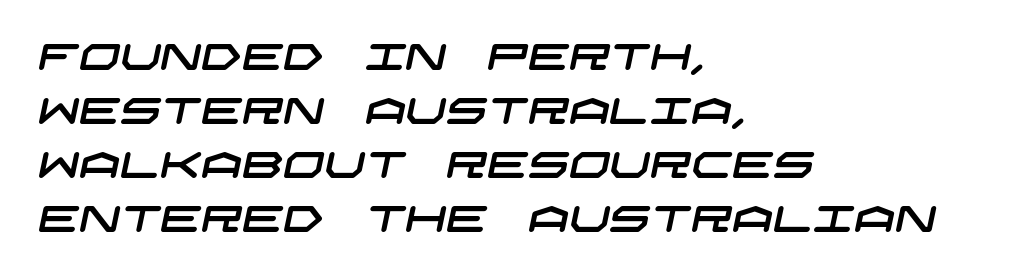
{"serif": "no", "width": "wide", "stroke_contrast": "low", "x_height": "large", "underline": "no", "align": "left", "line_spacing": "normal", "line_spacing_ratio": 1.5, "letter_spacing": "normal", "letter_spacing_em": 0.0, "glyph_px": 36}
